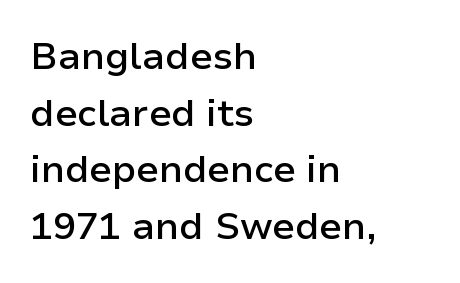
The image shows 38 px semibold sans-serif type, upright; set left-aligned, normal line spacing (1.49x), normal letter spacing, not underlined; low stroke contrast and a medium x-height.
